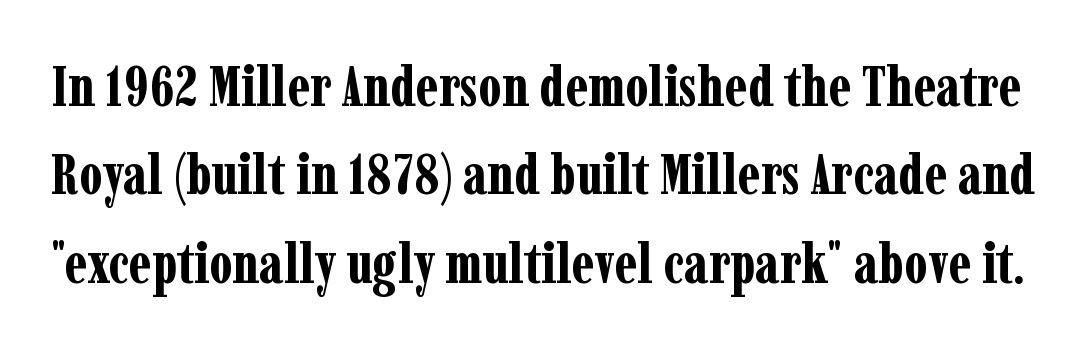
The image shows 57 px bold, condensed serif type, upright; set normal line spacing (1.55x), normal letter spacing, not underlined; low stroke contrast and a medium x-height.
